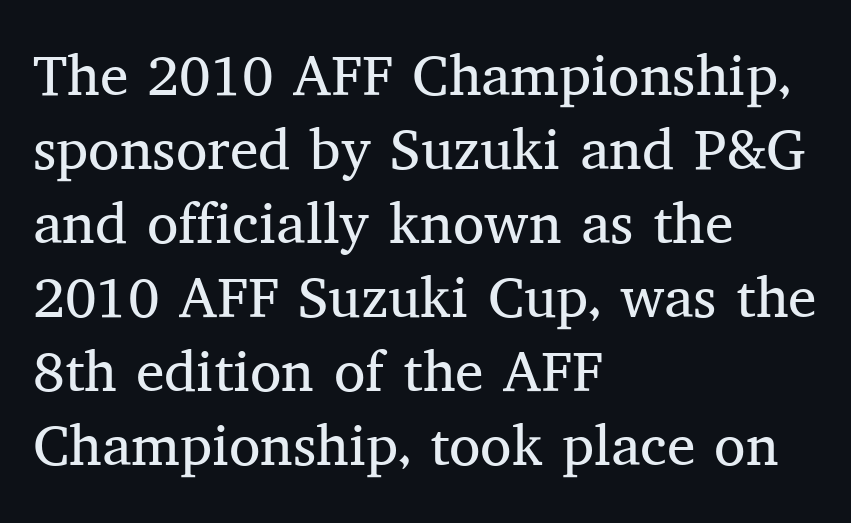
A typesetter would call this proportional, since set widths differ per character. Nobody drew a line under any word here. This sample is left-justified, so line endings fall wherever the words run out. A normal amount of white space separates one row of letters from the next.
